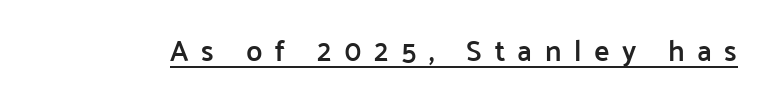
Q: Is the text bold? A: Semi-bold.
Q: Is the text italic (slanted)? A: No, it is upright.
Q: Is the typeface a serif or a sans-serif typeface? A: Sans-serif.
Q: Is the text underlined? A: Yes.
Q: Is the spacing between letters normal or unusually wide? A: Unusually wide.
Q: Width (condensed, normal, or wide)? A: Normal.
Q: Stroke contrast? A: Low.
Q: x-height? A: Medium.
Q: Monospaced? A: No.
